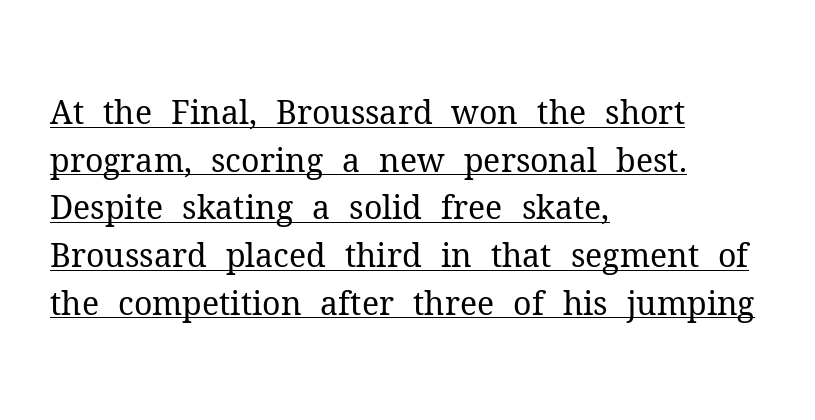
{"serif": "yes", "italic": "no", "bold": "no", "weight": "regular", "width": "normal", "stroke_contrast": "medium", "x_height": "medium", "monospaced": "no", "underline": "yes", "align": "left", "line_spacing": "normal", "line_spacing_ratio": 1.49, "letter_spacing": "normal", "letter_spacing_em": 0.0, "glyph_px": 32}
